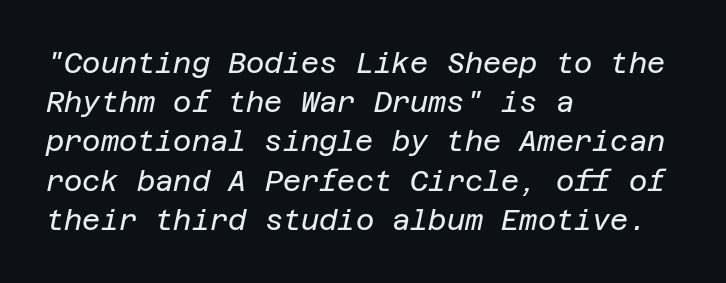
Q: Is the text bold? A: No.
Q: Is the text italic (slanted)? A: Yes, it leans right by about 12 degrees.
Q: Is the text underlined? A: No.
Q: How is the paragraph aligned? A: Left-aligned.
Q: Is the spacing between letters normal or unusually wide? A: Normal.
Q: Is the spacing between lines tight, normal or loose? A: Normal.
Q: Width (condensed, normal, or wide)? A: Normal.
Q: Stroke contrast? A: Low.
Q: x-height? A: Large.
